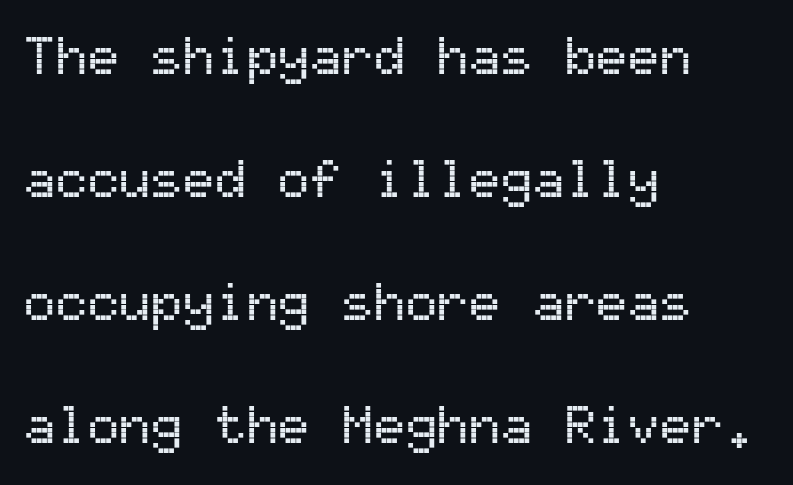
The image shows 53 px sans-serif type, upright, monospaced; set left-aligned, loose line spacing (2.32x), normal letter spacing, not underlined; medium stroke contrast and a medium x-height.
